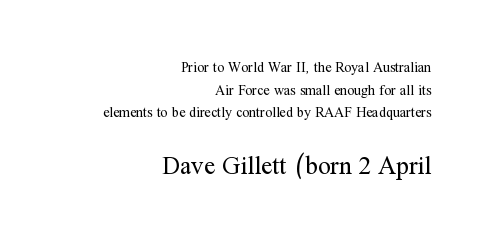
The image shows 25 px text type, upright; set right-aligned, normal line spacing (1.61x), normal letter spacing, not underlined; the second (bottom) block is 1.79x larger.
